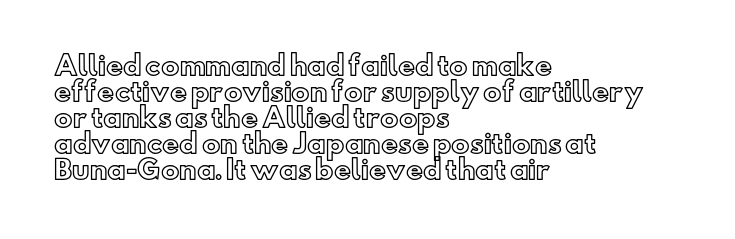
{"italic": "no", "underline": "no", "align": "left", "line_spacing": "tight", "line_spacing_ratio": 1.0, "letter_spacing": "normal", "letter_spacing_em": 0.0, "glyph_px": 26}
